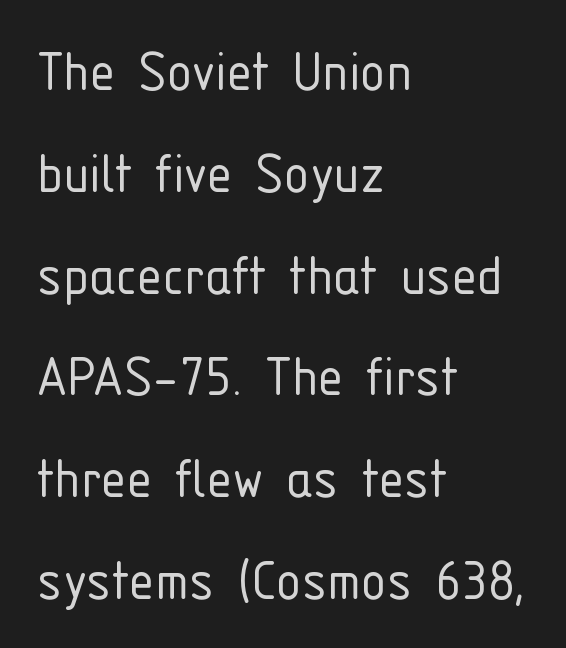
This sample has the flowing, uneven cadence of proportional lettering. Line spacing here is normal. Stem width sits at or under what a default text font uses. Decoration check: the copy has no underline. No italicization has been applied; the sample stays upright.
